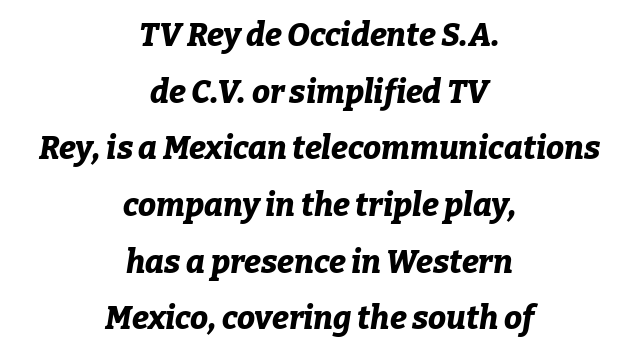
The image shows 32 px bold type, italic (leaning right); set centered, line spacing 1.77x, normal letter spacing, not underlined; low stroke contrast and a medium x-height.
